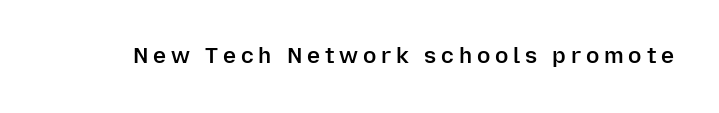
Every character sits straight up, as roman type does. Beneath every word, the page is bare. This sample uses expanded letter spacing, leaving extra air between glyphs. Slightly chunky letters — semibold, I'd say, not full bold.
